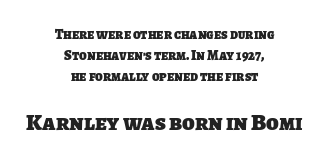
How heavy is the stroke? Heavy — this is a bold. The passage shown stacks its lines at a standard gap. Rule under the text: the space is simply empty. The face used here is rendered with its standard letterfit. Neither beginnings nor endings align; midpoints do. The lower block of text is set noticeably larger than the block above it.
